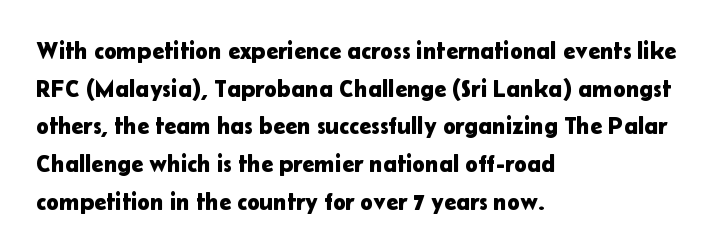
{"italic": "no", "underline": "no", "align": "left", "line_spacing": "normal", "line_spacing_ratio": 1.57, "letter_spacing": "normal", "letter_spacing_em": 0.0, "glyph_px": 24}
